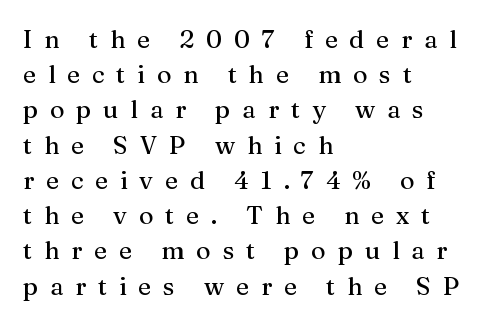
The image shows 25 px text type, upright; set left-aligned, normal line spacing (1.41x), unusually wide letter spacing (+0.47 em), not underlined.
